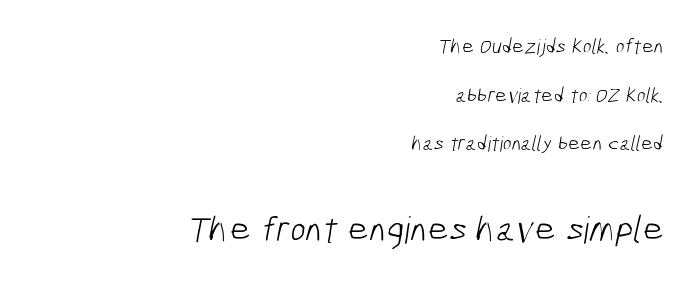
{"serif": "no", "bold": "no", "weight": "light", "width": "condensed", "stroke_contrast": "low", "x_height": "medium", "monospaced": "no", "underline": "no", "align": "right", "line_spacing": "loose", "line_spacing_ratio": 2.31, "letter_spacing": "normal", "letter_spacing_em": 0.0, "larger_block": "second", "size_ratio": 1.76, "glyph_px": 37}
